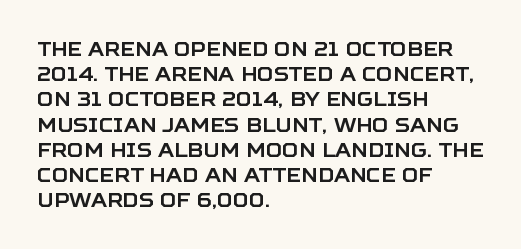
Q: Is the text italic (slanted)? A: No, it is upright.
Q: Is the text underlined? A: No.
Q: How is the paragraph aligned? A: Left-aligned.
Q: Is the spacing between letters normal or unusually wide? A: Normal.
Q: Is the spacing between lines tight, normal or loose? A: Normal.
